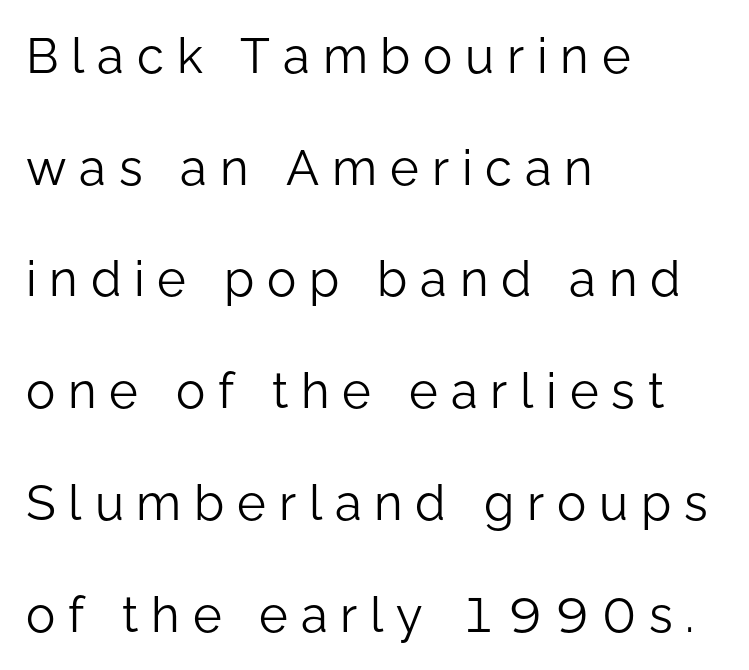
The image shows 49 px light sans-serif type, upright; set left-aligned, loose line spacing (2.28x), unusually wide letter spacing (+0.26 em), not underlined; low stroke contrast and a medium x-height.
